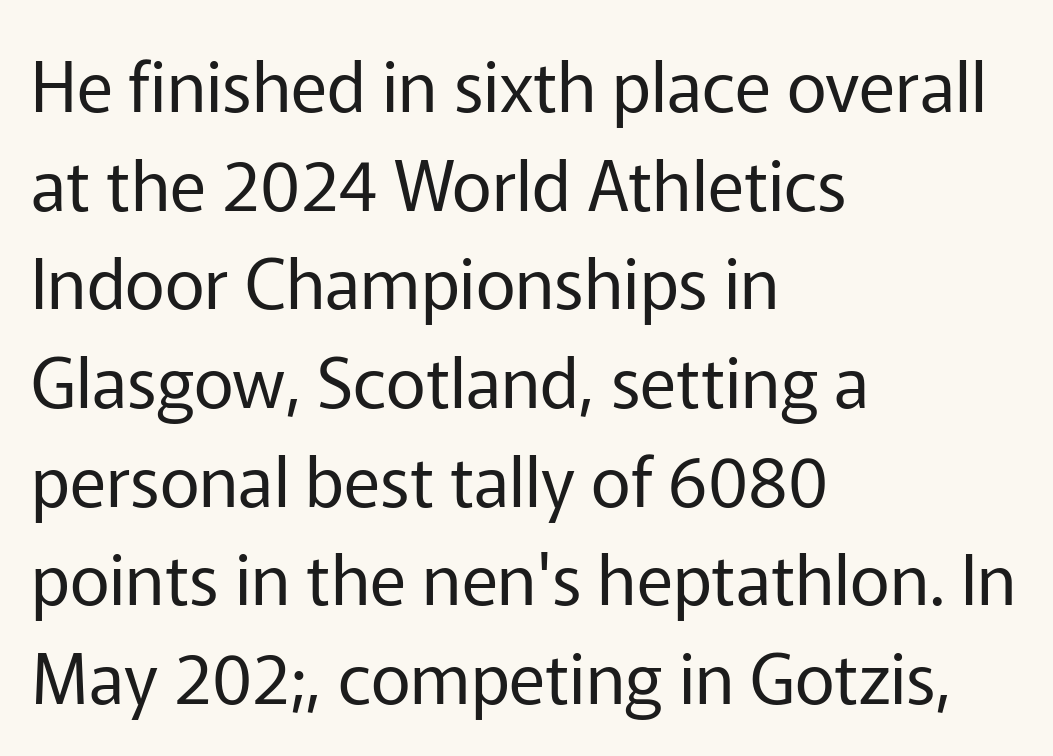
Vertically, the passage feels balanced, rows spaced as you'd expect. This sample has the flowing, uneven cadence of proportional lettering. Heaviness? Minimal to ordinary, like unemphasized prose. A sans-serif font was chosen for this passage. All the whitespace from short lines collects on the right.
